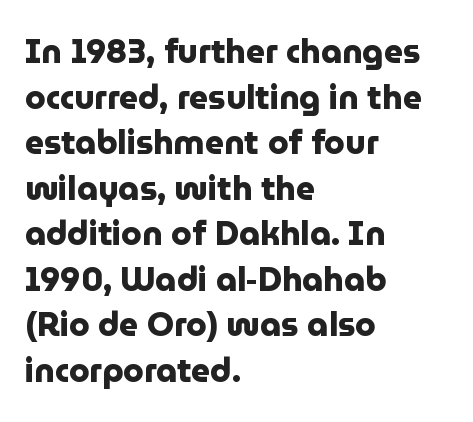
{"serif": "no", "italic": "no", "bold": "yes", "weight": "heavy", "width": "normal", "stroke_contrast": "low", "x_height": "medium", "monospaced": "no", "underline": "no", "align": "left", "line_spacing": "normal", "line_spacing_ratio": 1.38, "letter_spacing": "normal", "letter_spacing_em": 0.0, "glyph_px": 33}
